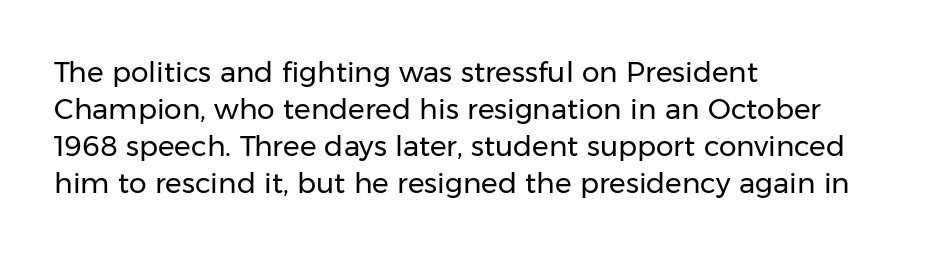
The image shows 28 px regular-weight sans-serif type, upright; set left-aligned, normal line spacing (1.32x), normal letter spacing, not underlined; low stroke contrast and a medium x-height.
